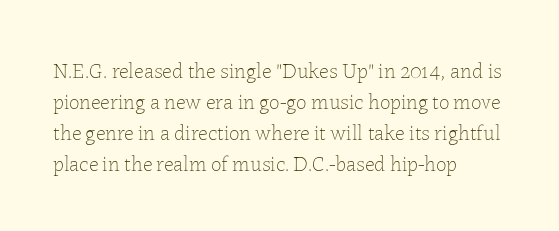
The image shows 21 px text type, upright; set left-aligned, normal line spacing (1.47x), normal letter spacing, not underlined.
